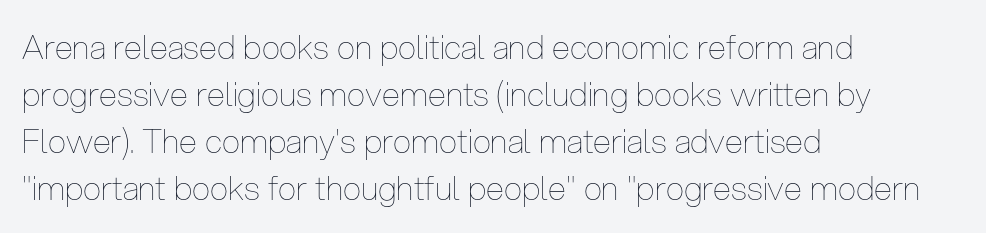
Q: Is the text bold? A: No.
Q: Is the text italic (slanted)? A: No, it is upright.
Q: Is the text underlined? A: No.
Q: How is the paragraph aligned? A: Left-aligned.
Q: Is the spacing between letters normal or unusually wide? A: Normal.
Q: Is the spacing between lines tight, normal or loose? A: Normal.
Q: Width (condensed, normal, or wide)? A: Condensed.
Q: Stroke contrast? A: Low.
Q: x-height? A: Medium.
Q: Monospaced? A: No.
